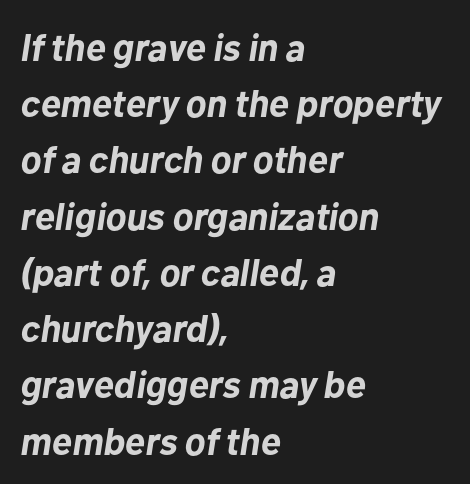
There is no visible air inserted between adjacent glyphs. The typesetting leans heavy: a genuine bold. The passage shown leans; its letterforms are oblique. The designer left line spacing at the default.
